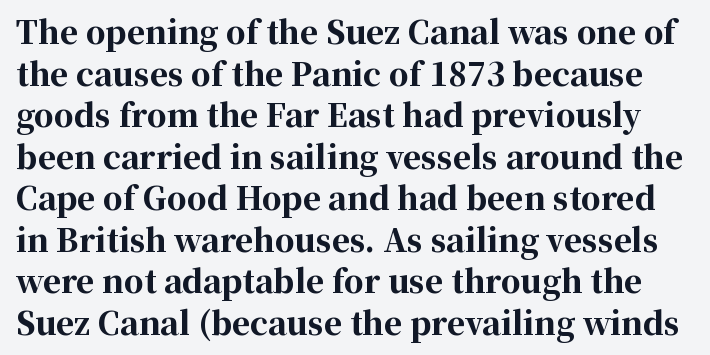
Q: Is the text bold? A: Yes.
Q: Is the text italic (slanted)? A: No, it is upright.
Q: Is the typeface a serif or a sans-serif typeface? A: Serif.
Q: Is the text underlined? A: No.
Q: Is the spacing between letters normal or unusually wide? A: Normal.
Q: Is the spacing between lines tight, normal or loose? A: Normal.
Q: Width (condensed, normal, or wide)? A: Normal.
Q: Stroke contrast? A: High.
Q: x-height? A: Medium.
Q: Monospaced? A: No.
